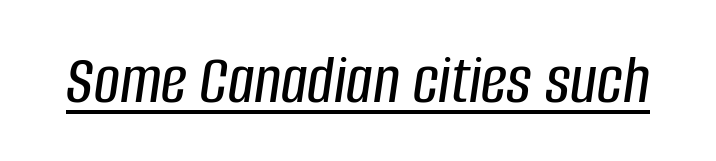
Q: Is the text italic (slanted)? A: Yes, it leans right by about 8 degrees.
Q: Is the text underlined? A: Yes.
Q: Is the spacing between letters normal or unusually wide? A: Normal.
Q: Width (condensed, normal, or wide)? A: Condensed.
Q: Stroke contrast? A: Low.
Q: x-height? A: Large.
Q: Monospaced? A: No.
